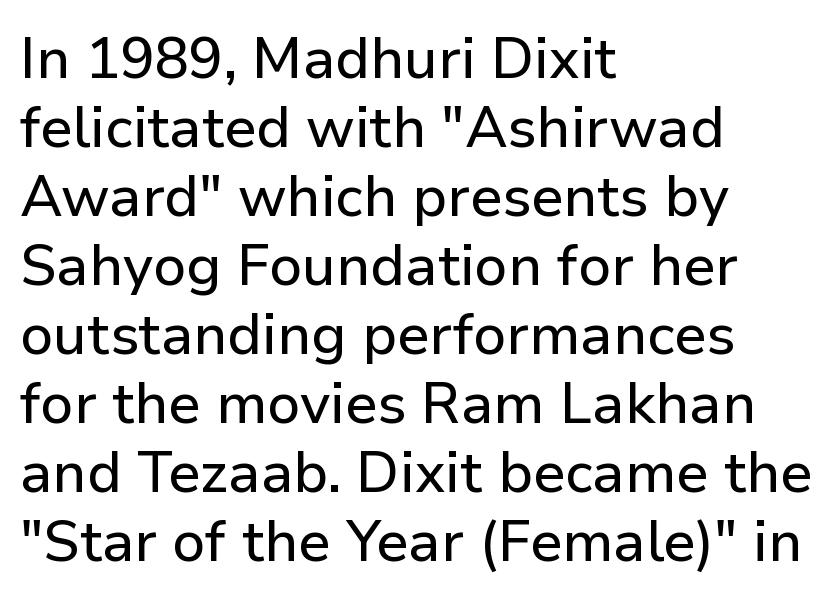
{"serif": "no", "italic": "no", "width": "normal", "stroke_contrast": "low", "x_height": "medium", "monospaced": "no", "underline": "no", "align": "left", "line_spacing_ratio": 1.21, "letter_spacing": "normal", "letter_spacing_em": 0.0, "glyph_px": 57}
